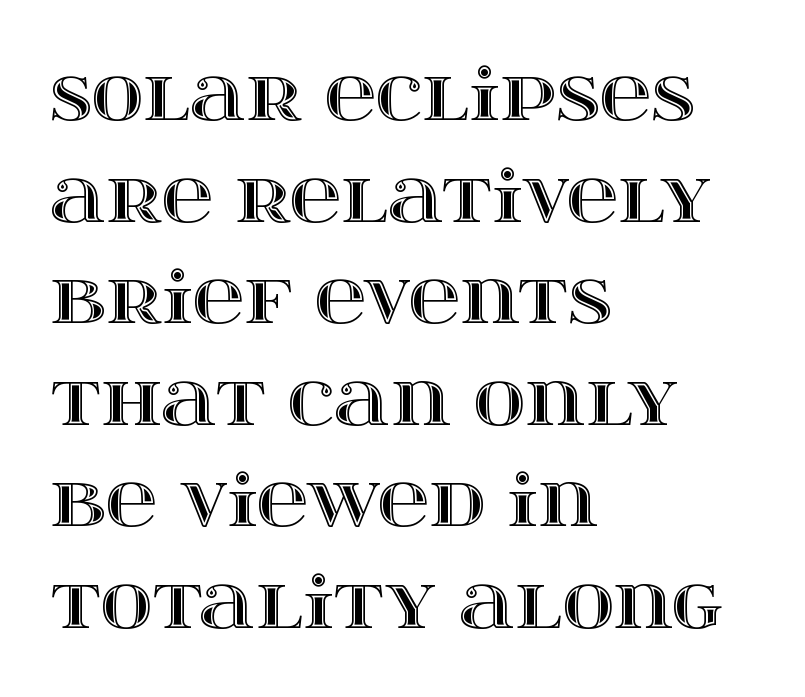
Q: Is the text italic (slanted)? A: No, it is upright.
Q: Is the text underlined? A: No.
Q: How is the paragraph aligned? A: Left-aligned.
Q: Is the spacing between letters normal or unusually wide? A: Normal.
Q: Is the spacing between lines tight, normal or loose? A: Normal.
Q: Width (condensed, normal, or wide)? A: Wide.
Q: x-height? A: Large.
Q: Monospaced? A: No.
